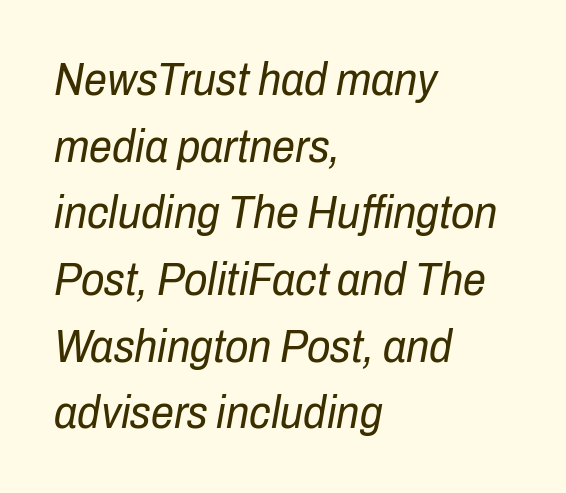
What stands out about the letter spacing? Nothing — it is the standard amount. Is this a fixed-width face? No — the glyphs have proportional, varying widths. The foot of each line stays bare and open. These lines sit exactly where default settings would place them.
